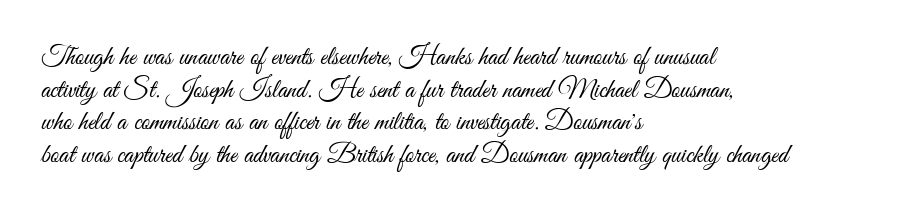
What stands out about the letter spacing? Nothing — it is the standard amount. This is not heavy type; no bold has been used. Just letters on the line, the space beneath them empty. This rendering uses left alignment, leaving the right contour irregular.
